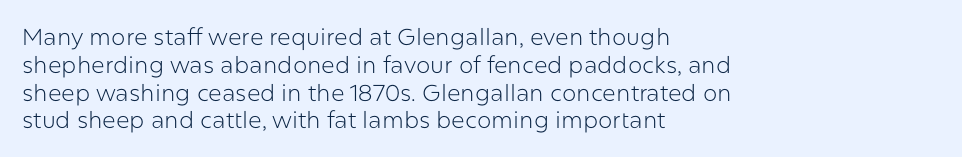
Q: Is the text bold? A: No.
Q: Is the text italic (slanted)? A: No, it is upright.
Q: Is the text underlined? A: No.
Q: How is the paragraph aligned? A: Left-aligned.
Q: Is the spacing between letters normal or unusually wide? A: Normal.
